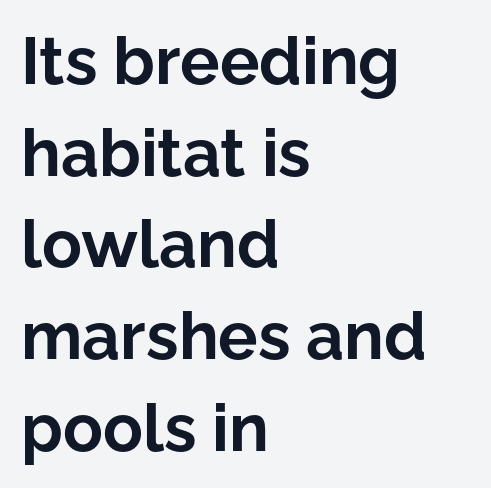
The image shows 66 px bold sans-serif type, upright; set left-aligned, normal line spacing (1.39x), normal letter spacing, not underlined; low stroke contrast and a medium x-height.
